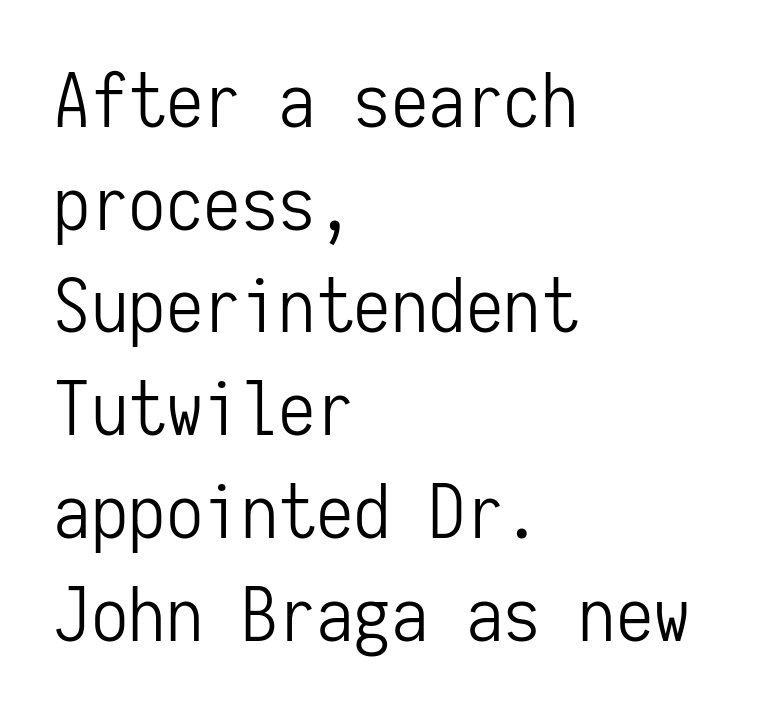
Each stroke keeps to a modest, everyday thickness or less. The specimen reads as upright at a glance. Grotesque or geometric, the face here clearly has no serifs. The baseline area is clear. Baseline-to-baseline distance is the conventional proportion of letter height. Reading down the block, your eye returns to a fixed left position each line.
